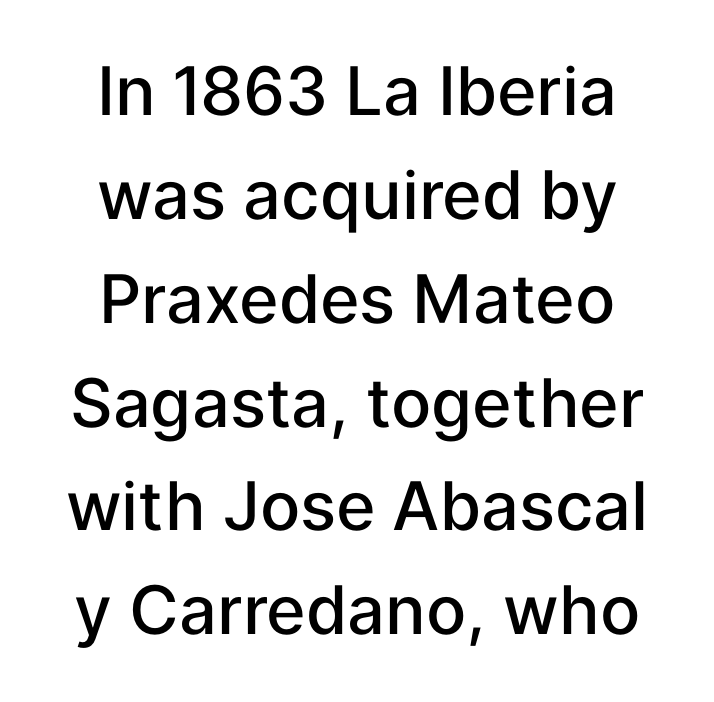
{"serif": "no", "italic": "no", "bold": "semi", "weight": "semibold", "width": "normal", "stroke_contrast": "low", "x_height": "medium", "monospaced": "no", "underline": "no", "align": "center", "line_spacing": "normal", "line_spacing_ratio": 1.55, "letter_spacing": "normal", "letter_spacing_em": 0.0, "glyph_px": 67}
